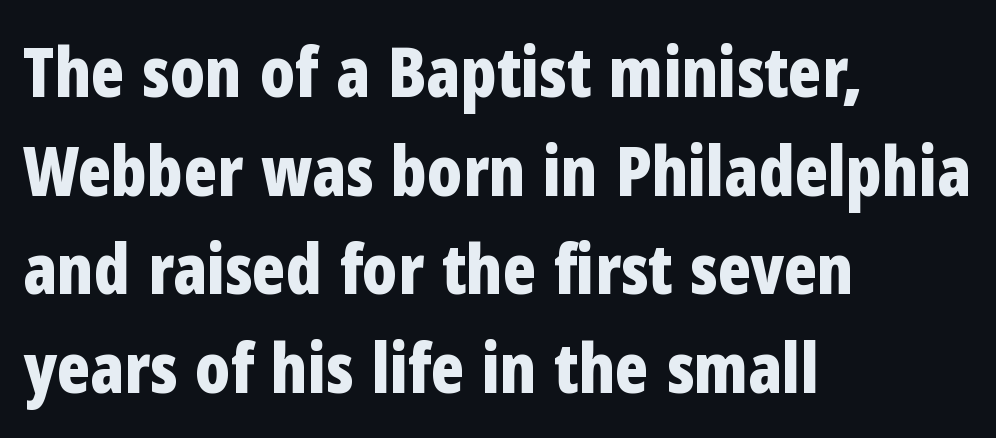
Q: Is the text bold? A: Yes.
Q: Is the text italic (slanted)? A: No, it is upright.
Q: Is the typeface a serif or a sans-serif typeface? A: Sans-serif.
Q: Is the text underlined? A: No.
Q: How is the paragraph aligned? A: Left-aligned.
Q: Is the spacing between letters normal or unusually wide? A: Normal.
Q: Is the spacing between lines tight, normal or loose? A: Normal.
Q: Width (condensed, normal, or wide)? A: Condensed.
Q: Stroke contrast? A: Low.
Q: x-height? A: Medium.
Q: Monospaced? A: No.
